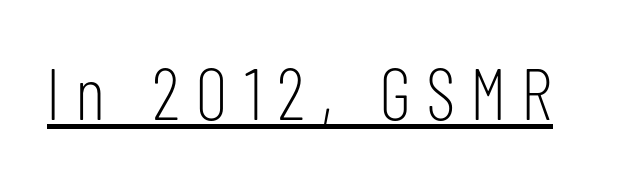
Q: Is the text bold? A: No.
Q: Is the text italic (slanted)? A: No, it is upright.
Q: Is the typeface a serif or a sans-serif typeface? A: Sans-serif.
Q: Is the text underlined? A: Yes.
Q: Is the spacing between letters normal or unusually wide? A: Unusually wide.
Q: Width (condensed, normal, or wide)? A: Condensed.
Q: Stroke contrast? A: Low.
Q: x-height? A: Medium.
Q: Monospaced? A: No.
